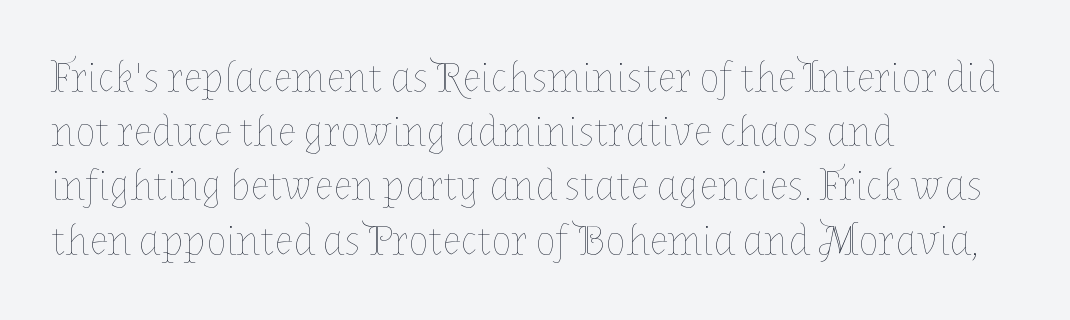
{"italic": "no", "bold": "no", "weight": "thin", "width": "normal", "stroke_contrast": "low", "x_height": "medium", "monospaced": "no", "underline": "no", "align": "left", "line_spacing": "normal", "line_spacing_ratio": 1.29, "letter_spacing": "normal", "letter_spacing_em": 0.0, "glyph_px": 42}
